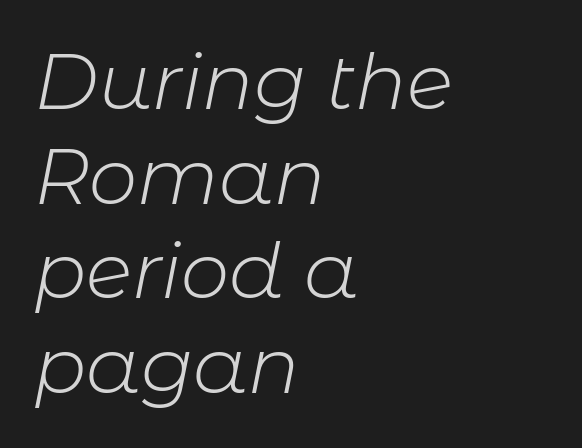
The image shows 77 px light type, italic (leaning right); set left-aligned, line spacing 1.23x, normal letter spacing, not underlined; low stroke contrast and a medium x-height.
